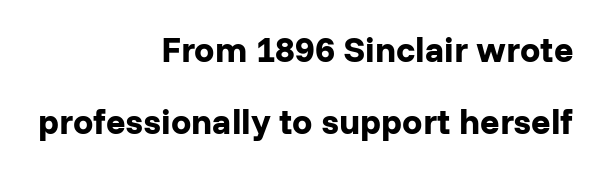
{"serif": "no", "italic": "no", "bold": "yes", "weight": "bold", "width": "normal", "stroke_contrast": "low", "x_height": "medium", "monospaced": "no", "underline": "no", "align": "right", "line_spacing": "loose", "line_spacing_ratio": 2.01, "letter_spacing": "normal", "letter_spacing_em": 0.0, "glyph_px": 36}
